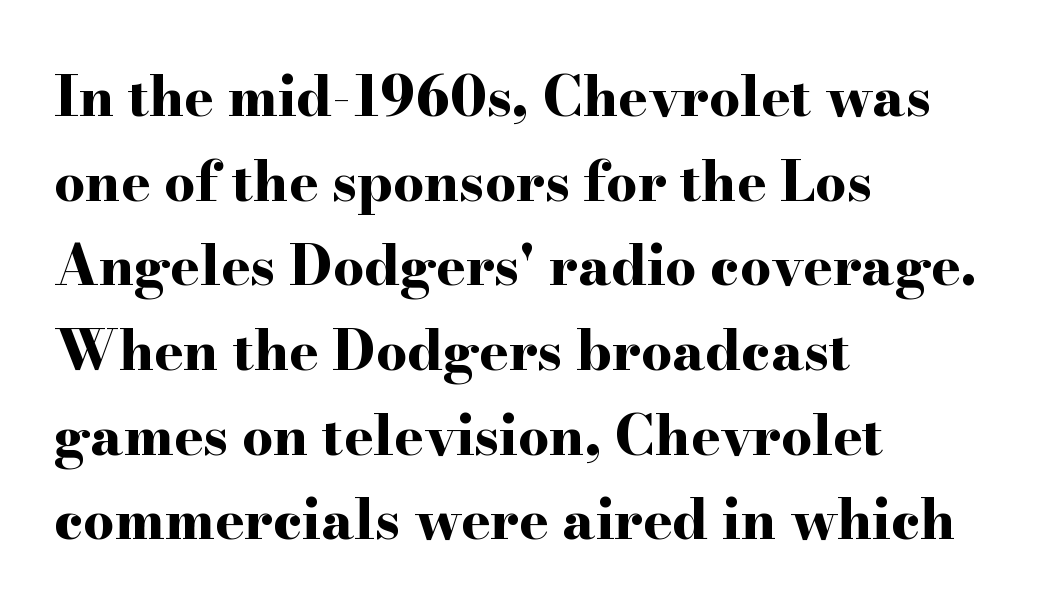
The passage is arranged the way most books set body copy — flush left. The characters display serif detailing at their extremities. No extra tracking has been applied to these lines. These lines were composed using upright roman letters. Spacing verdict: proportional, widths tailored to each character.
